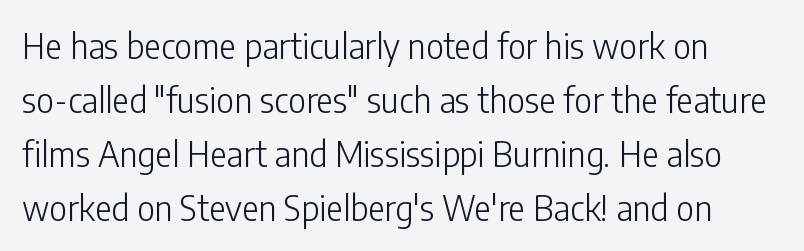
{"serif": "no", "italic": "no", "bold": "no", "weight": "light", "width": "condensed", "stroke_contrast": "low", "x_height": "medium", "monospaced": "no", "underline": "no", "line_spacing": "normal", "line_spacing_ratio": 1.54, "letter_spacing": "normal", "letter_spacing_em": 0.0, "glyph_px": 35}
